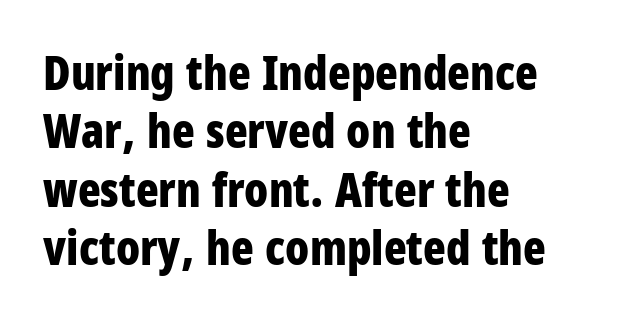
Q: Is the text bold? A: Yes.
Q: Is the text italic (slanted)? A: No, it is upright.
Q: Is the typeface a serif or a sans-serif typeface? A: Sans-serif.
Q: Is the text underlined? A: No.
Q: How is the paragraph aligned? A: Left-aligned.
Q: Is the spacing between letters normal or unusually wide? A: Normal.
Q: Width (condensed, normal, or wide)? A: Condensed.
Q: Stroke contrast? A: Low.
Q: x-height? A: Large.
Q: Monospaced? A: No.
